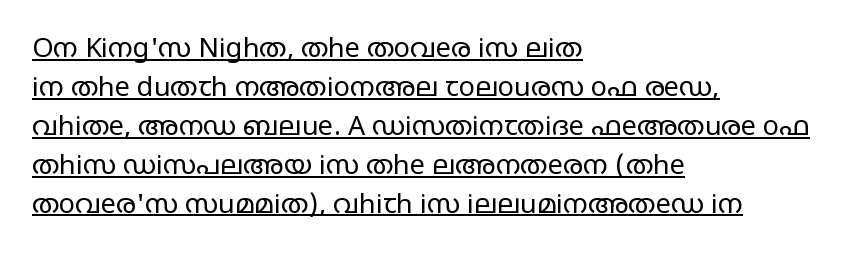
{"italic": "no", "bold": "no", "underline": "yes", "align": "left", "line_spacing": "normal", "line_spacing_ratio": 1.44, "letter_spacing": "normal", "letter_spacing_em": 0.0, "glyph_px": 27}
